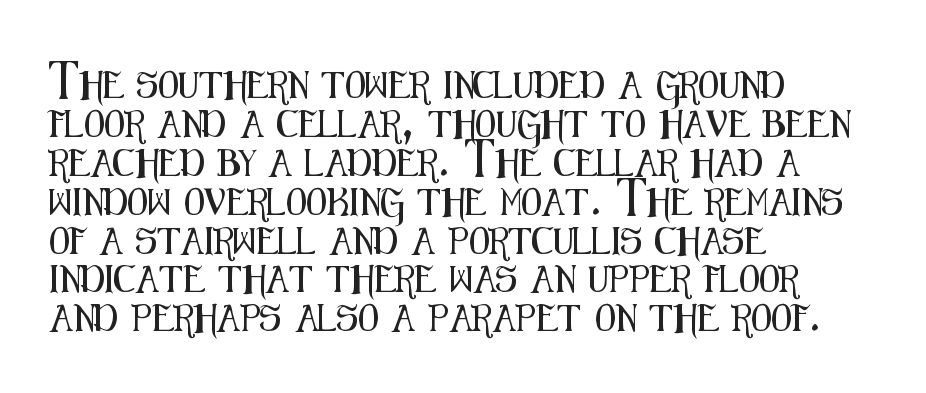
{"italic": "no", "underline": "no", "align": "left", "line_spacing": "normal", "line_spacing_ratio": 1.44, "letter_spacing": "normal", "letter_spacing_em": 0.0, "glyph_px": 27}
